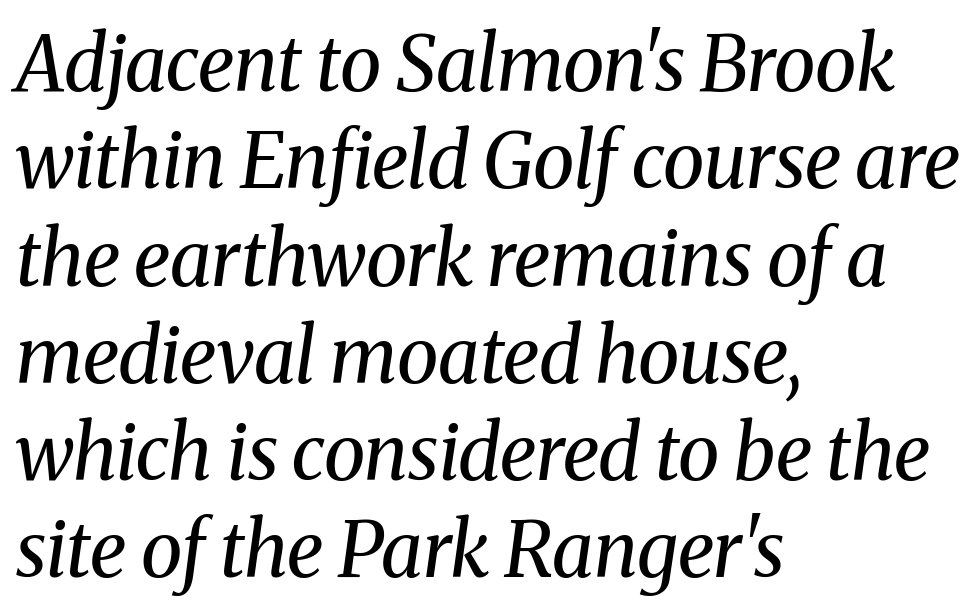
Q: Is the text bold? A: No.
Q: Is the text italic (slanted)? A: Yes, it leans right by about 8 degrees.
Q: Is the typeface a serif or a sans-serif typeface? A: Serif.
Q: Is the text underlined? A: No.
Q: How is the paragraph aligned? A: Left-aligned.
Q: Is the spacing between letters normal or unusually wide? A: Normal.
Q: Is the spacing between lines tight, normal or loose? A: Normal.
Q: Width (condensed, normal, or wide)? A: Normal.
Q: Stroke contrast? A: Medium.
Q: x-height? A: Medium.
Q: Monospaced? A: No.
